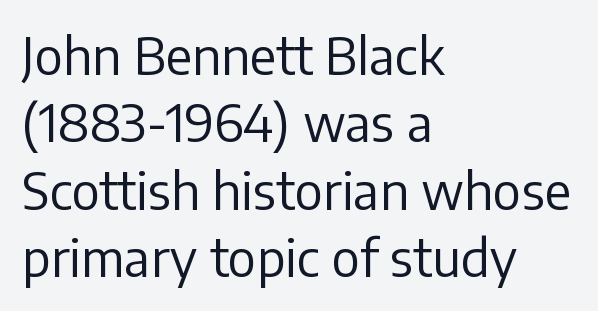
Q: Is the text bold? A: No.
Q: Is the text italic (slanted)? A: No, it is upright.
Q: Is the typeface a serif or a sans-serif typeface? A: Sans-serif.
Q: Is the text underlined? A: No.
Q: How is the paragraph aligned? A: Left-aligned.
Q: Is the spacing between letters normal or unusually wide? A: Normal.
Q: Is the spacing between lines tight, normal or loose? A: Normal.
Q: Width (condensed, normal, or wide)? A: Normal.
Q: Stroke contrast? A: Low.
Q: x-height? A: Medium.
Q: Monospaced? A: No.
